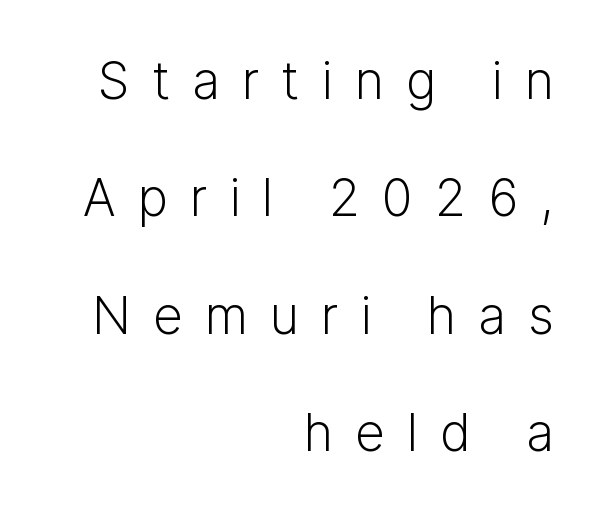
The image shows 51 px light sans-serif type, upright; set right-aligned, loose line spacing (2.3x), unusually wide letter spacing (+0.43 em), not underlined; low stroke contrast and a medium x-height.
